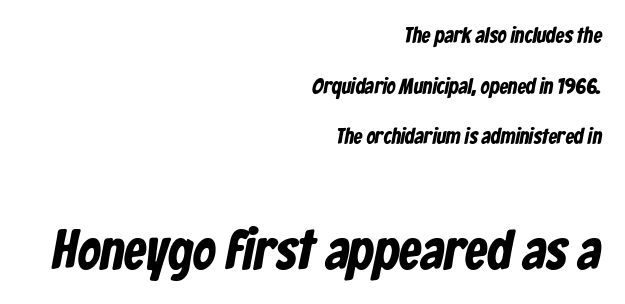
{"serif": "no", "width": "condensed", "stroke_contrast": "low", "x_height": "medium", "monospaced": "no", "underline": "no", "align": "right", "line_spacing": "loose", "line_spacing_ratio": 2.3, "letter_spacing": "normal", "letter_spacing_em": 0.0, "larger_block": "second", "size_ratio": 2.55, "glyph_px": 56}
